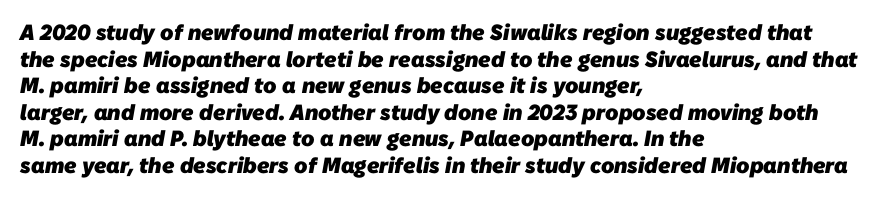
Q: Is the text bold? A: Yes.
Q: Is the text underlined? A: No.
Q: How is the paragraph aligned? A: Left-aligned.
Q: Is the spacing between letters normal or unusually wide? A: Normal.
